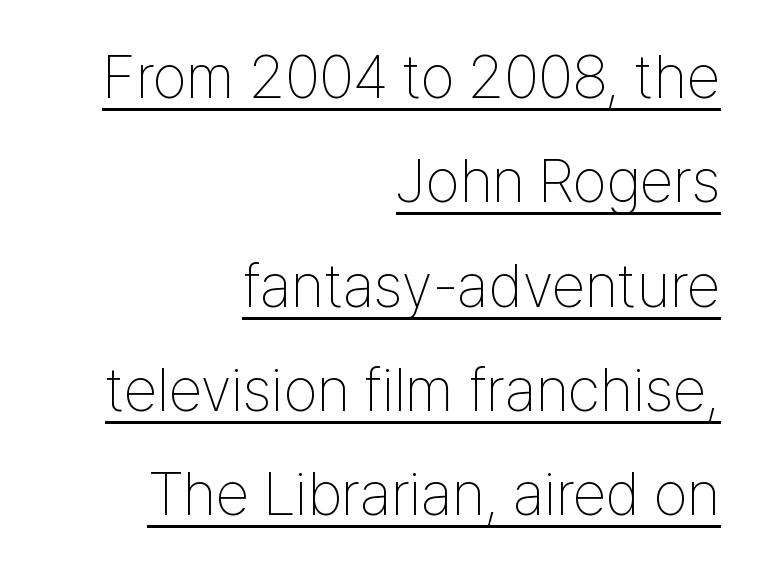
Q: Is the text bold? A: No.
Q: Is the text italic (slanted)? A: No, it is upright.
Q: Is the typeface a serif or a sans-serif typeface? A: Sans-serif.
Q: Is the text underlined? A: Yes.
Q: How is the paragraph aligned? A: Right-aligned.
Q: Is the spacing between letters normal or unusually wide? A: Normal.
Q: Width (condensed, normal, or wide)? A: Condensed.
Q: Stroke contrast? A: Low.
Q: x-height? A: Medium.
Q: Monospaced? A: No.
